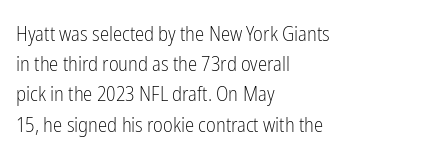
Regarding leading, the lines here are spaced in the standard way. Underline: absent. A classic flush-left, rag-right setting is used for this passage. Every character sits straight up, as roman type does.
